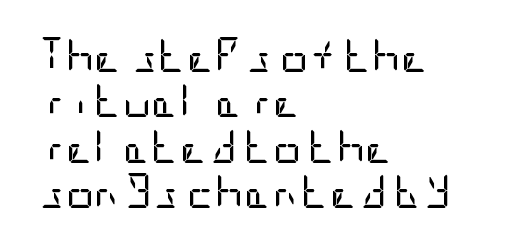
The image shows 35 px regular-weight, condensed sans-serif type, upright; set left-aligned, normal line spacing (1.3x), normal letter spacing, not underlined; low stroke contrast and a large x-height.
